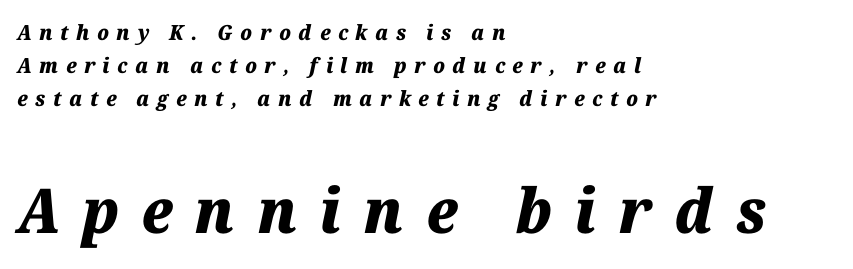
The image shows 62 px heavy type, italic (leaning right); set left-aligned, normal line spacing (1.57x), unusually wide letter spacing (+0.36 em), not underlined; the second (bottom) block is 2.95x larger; medium stroke contrast and a medium x-height.
